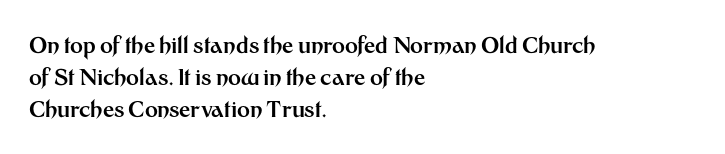
{"italic": "no", "bold": "yes", "underline": "no", "align": "left", "line_spacing": "normal", "line_spacing_ratio": 1.45, "letter_spacing": "normal", "letter_spacing_em": 0.0, "glyph_px": 22}
